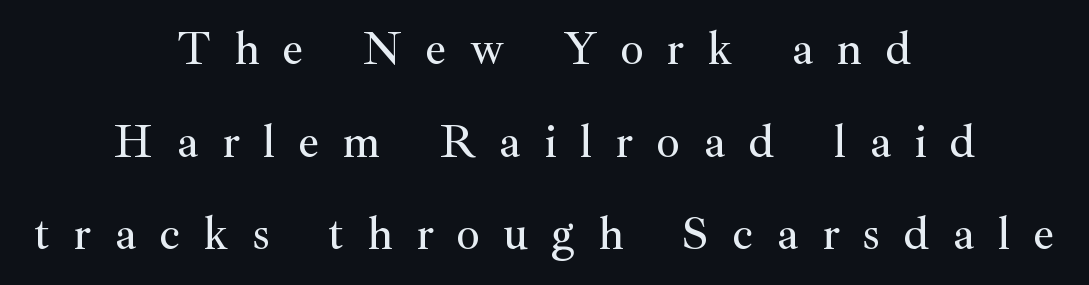
The image shows 47 px serif type, upright; set centered, loose line spacing (1.97x), unusually wide letter spacing (+0.49 em), not underlined; medium stroke contrast and a small x-height.
